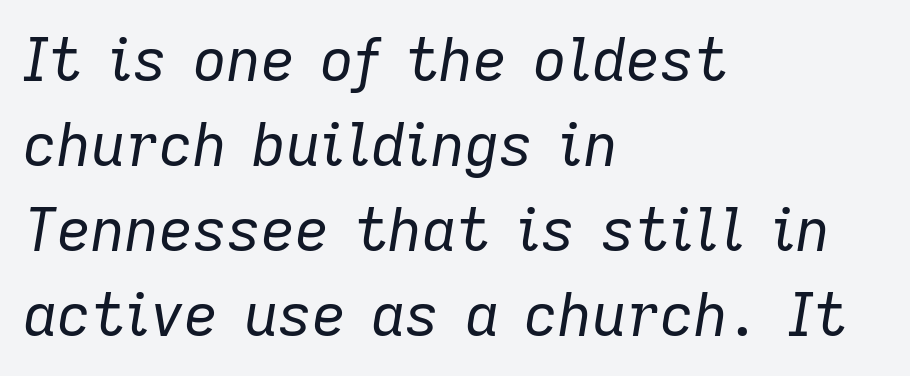
Each word holds together tightly as a unit, with standard inter-letter gaps. Quick note: italic. Is there much room between lines? A standard amount, neither cramped nor airy. Stem width sits at or under what a default text font uses. Proportional: the letters do not fall into vertical columns. Words float on clear page, feet unadorned.
